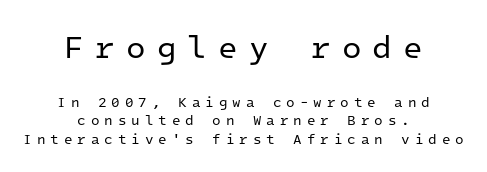
Q: Is the text bold? A: No.
Q: Is the text italic (slanted)? A: No, it is upright.
Q: Is the typeface a serif or a sans-serif typeface? A: Sans-serif.
Q: Is the text underlined? A: No.
Q: How is the paragraph aligned? A: Centered.
Q: Is the spacing between letters normal or unusually wide? A: Unusually wide.
Q: Is the spacing between lines tight, normal or loose? A: Normal.
Q: Which block of text is set in a larger size, the first (top) or the second (bottom)? A: The first (top) one.
Q: Width (condensed, normal, or wide)? A: Normal.
Q: Stroke contrast? A: Low.
Q: x-height? A: Medium.
Q: Monospaced? A: Yes.
